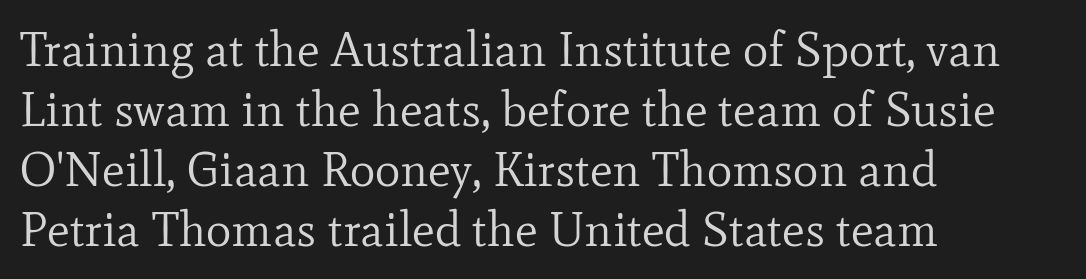
The image shows 48 px regular-weight serif type, upright; set left-aligned, normal line spacing (1.25x), normal letter spacing, not underlined; low stroke contrast and a small x-height.
